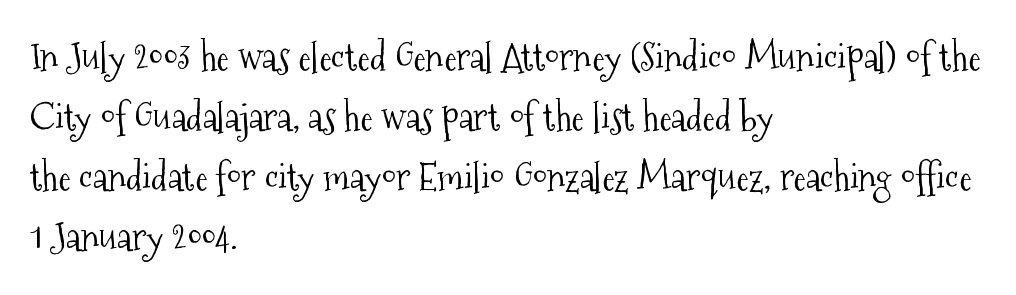
Q: Is the text bold? A: No.
Q: Is the text italic (slanted)? A: No, it is upright.
Q: Is the typeface a serif or a sans-serif typeface? A: Serif.
Q: Is the text underlined? A: No.
Q: How is the paragraph aligned? A: Left-aligned.
Q: Is the spacing between letters normal or unusually wide? A: Normal.
Q: Is the spacing between lines tight, normal or loose? A: Normal.
Q: Width (condensed, normal, or wide)? A: Condensed.
Q: Stroke contrast? A: Medium.
Q: x-height? A: Medium.
Q: Monospaced? A: No.
